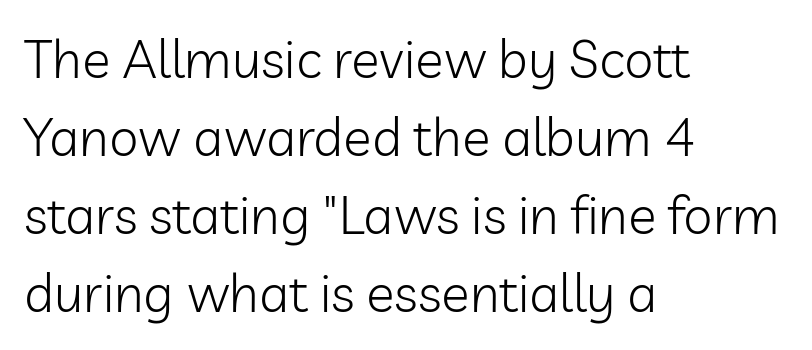
{"serif": "no", "italic": "no", "bold": "no", "weight": "light", "width": "normal", "stroke_contrast": "low", "x_height": "medium", "monospaced": "no", "underline": "no", "align": "left", "line_spacing": "normal", "line_spacing_ratio": 1.47, "letter_spacing": "normal", "letter_spacing_em": 0.0, "glyph_px": 53}
